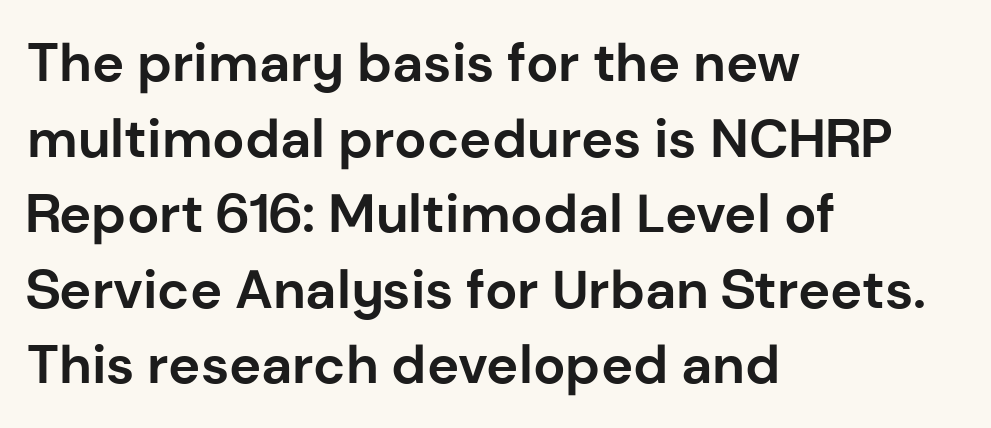
The image shows 54 px bold sans-serif type, upright; set left-aligned, normal line spacing (1.4x), normal letter spacing, not underlined; low stroke contrast and a medium x-height.
